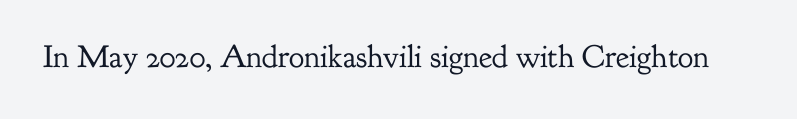
The letters carry serifs — small finishing strokes at the ends of their stems. The letters stand straight up with perfectly vertical stems. The letterforms sit at book weight or below. A typesetter would call this proportional, since set widths differ per character. A bare baseline throughout the passage.
